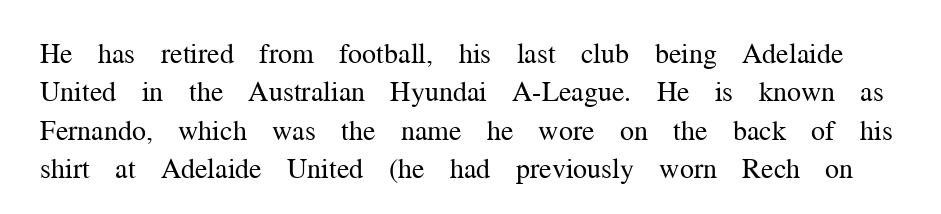
The image shows 28 px regular-weight serif type, upright; set normal line spacing (1.37x), normal letter spacing, not underlined; medium stroke contrast and a medium x-height.
